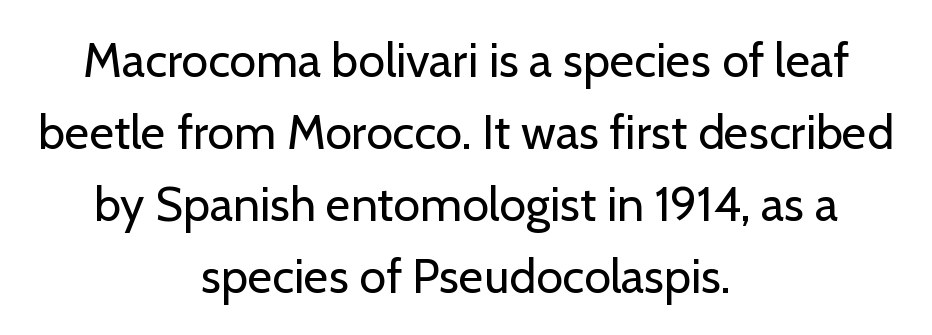
The image shows 48 px regular-weight sans-serif type, upright; set centered, normal line spacing (1.5x), normal letter spacing, not underlined; low stroke contrast and a medium x-height.
